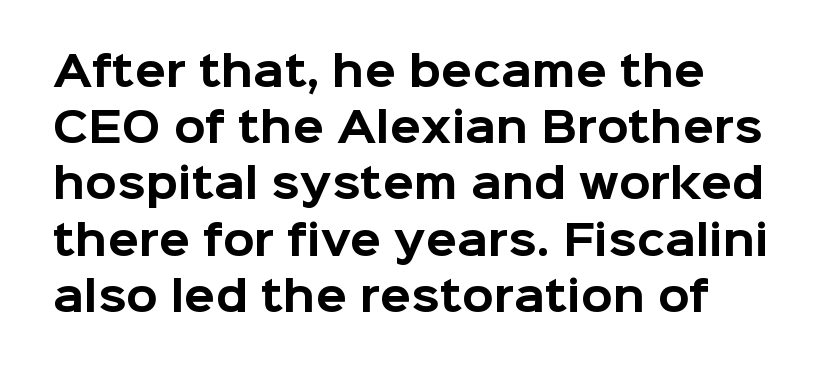
Q: Is the text bold? A: Yes.
Q: Is the text italic (slanted)? A: No, it is upright.
Q: Is the typeface a serif or a sans-serif typeface? A: Sans-serif.
Q: Is the text underlined? A: No.
Q: How is the paragraph aligned? A: Left-aligned.
Q: Is the spacing between letters normal or unusually wide? A: Normal.
Q: Is the spacing between lines tight, normal or loose? A: Normal.
Q: Width (condensed, normal, or wide)? A: Normal.
Q: Stroke contrast? A: Low.
Q: x-height? A: Medium.
Q: Monospaced? A: No.
